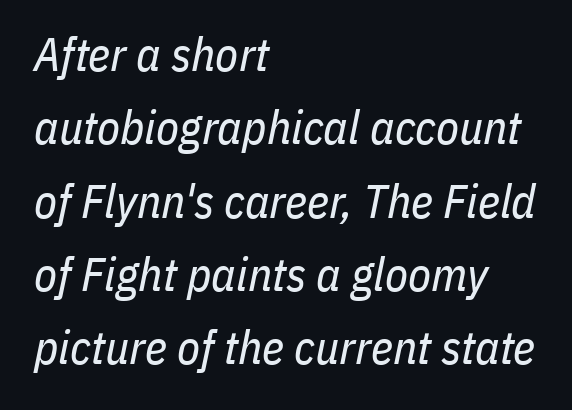
The image shows 47 px regular-weight, condensed type, italic (leaning right); set left-aligned, normal line spacing (1.56x), normal letter spacing, not underlined; low stroke contrast and a medium x-height.
